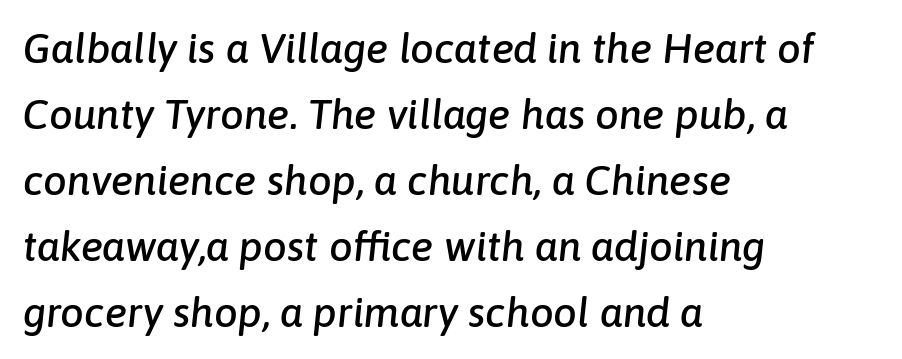
Each letter keeps its own natural width here, so spacing adapts to shape. Words float on clear page, feet unadorned. The specimen reads as italic at a glance. The gaps between neighbouring characters are ordinary and unremarkable.
